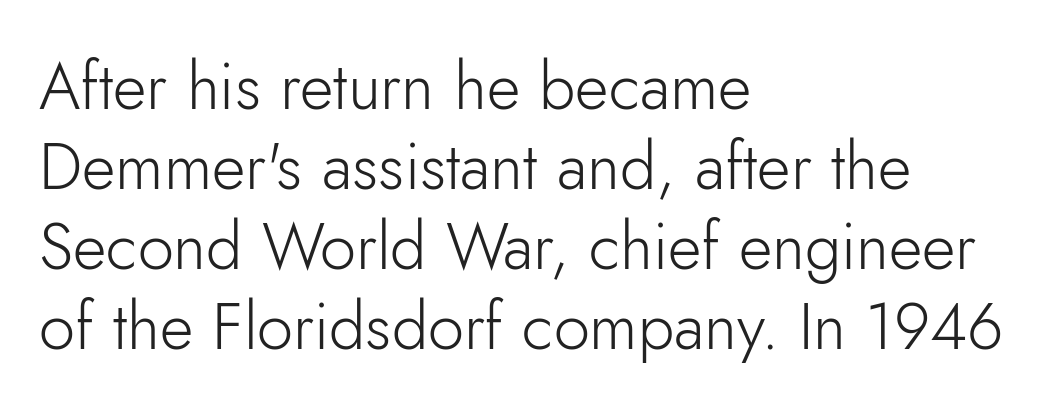
Q: Is the text bold? A: No.
Q: Is the text italic (slanted)? A: No, it is upright.
Q: Is the typeface a serif or a sans-serif typeface? A: Sans-serif.
Q: Is the text underlined? A: No.
Q: How is the paragraph aligned? A: Left-aligned.
Q: Is the spacing between letters normal or unusually wide? A: Normal.
Q: Width (condensed, normal, or wide)? A: Normal.
Q: Stroke contrast? A: Low.
Q: x-height? A: Small.
Q: Monospaced? A: No.
